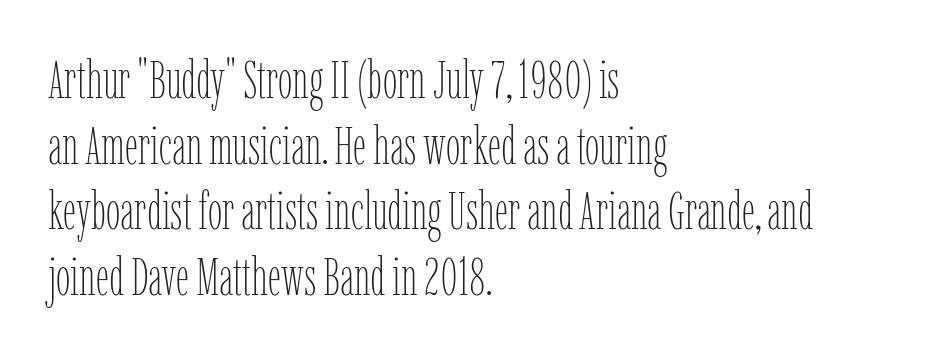
Q: Is the text bold? A: No.
Q: Is the text italic (slanted)? A: No, it is upright.
Q: Is the text underlined? A: No.
Q: How is the paragraph aligned? A: Left-aligned.
Q: Is the spacing between letters normal or unusually wide? A: Normal.
Q: Is the spacing between lines tight, normal or loose? A: Normal.
Q: Width (condensed, normal, or wide)? A: Condensed.
Q: Stroke contrast? A: Low.
Q: x-height? A: Medium.
Q: Monospaced? A: No.
